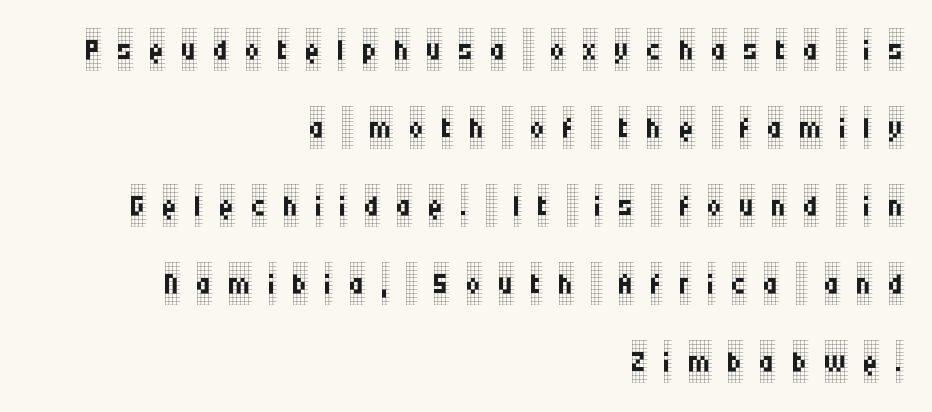
The image shows 42 px regular-weight, condensed serif type, upright; set right-aligned, line spacing 1.86x, unusually wide letter spacing (+0.4 em), not underlined; low stroke contrast and a large x-height.
